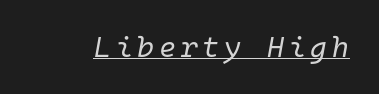
You could count columns in this text — the font is strictly monospaced. The typesetting does not lean heavy: it is not bold. The specimen includes a rule beneath the text block's lines. The letters are slanted; this is an italic face.
